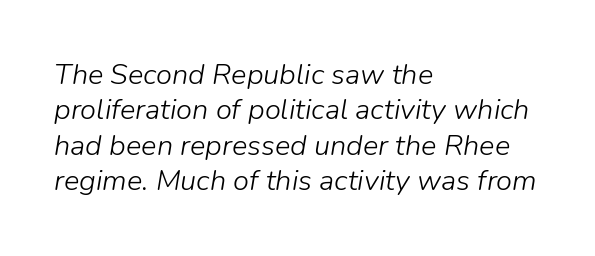
{"italic": "yes", "lean": "right", "slant_degrees": 9, "bold": "no", "weight": "light", "width": "normal", "stroke_contrast": "low", "x_height": "medium", "monospaced": "no", "underline": "no", "align": "left", "line_spacing_ratio": 1.22, "letter_spacing": "normal", "letter_spacing_em": 0.0, "glyph_px": 29}
